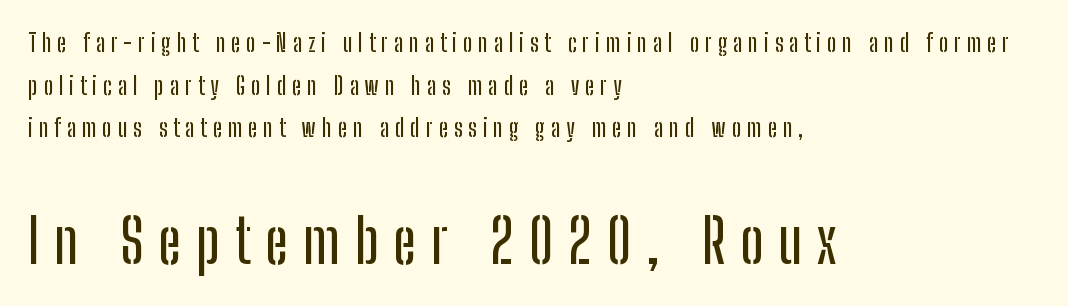
The area under the type is left untouched. The axis of the letterforms is exactly vertical. Note the varied advance widths — an 'i' is clearly narrower than an 'm'. The letters are spread apart with noticeably loose tracking.
